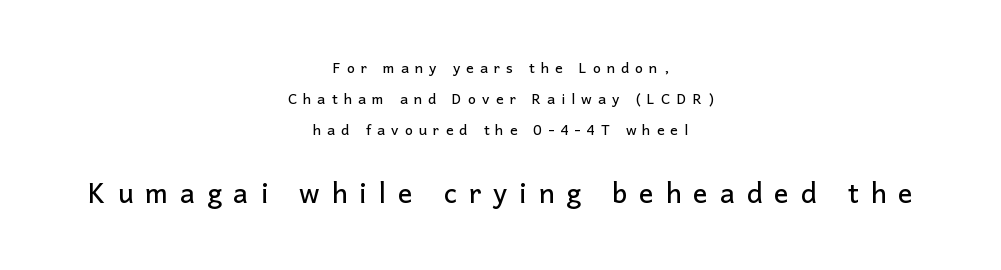
The image shows 27 px text type, upright; set centered, loose line spacing (2.23x), unusually wide letter spacing (+0.44 em), not underlined; the second (bottom) block is 1.93x larger.
